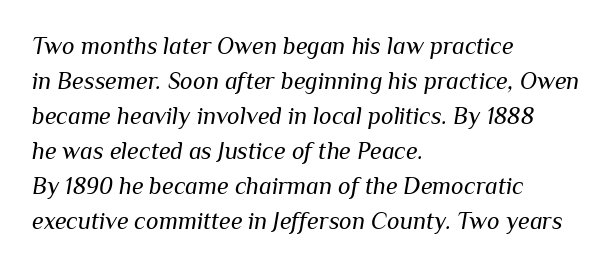
{"italic": "yes", "lean": "right", "slant_degrees": 10, "bold": "no", "underline": "no", "align": "left", "line_spacing": "normal", "line_spacing_ratio": 1.46, "letter_spacing": "normal", "letter_spacing_em": 0.0, "glyph_px": 24}
